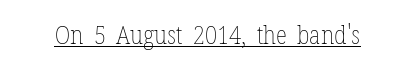
Short note: letters normally spaced. Is this a heavy cut? Hardly; it is regular or lighter. This sample uses an upright cut, with every glyph sitting square on the baseline. Is there an underline? Yes — a line sits under the letters.
